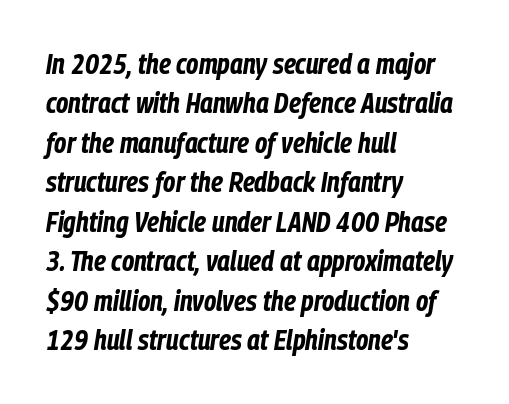
The image shows 28 px bold, condensed type, italic (leaning right); set left-aligned, normal line spacing (1.41x), normal letter spacing, not underlined; low stroke contrast and a medium x-height.
